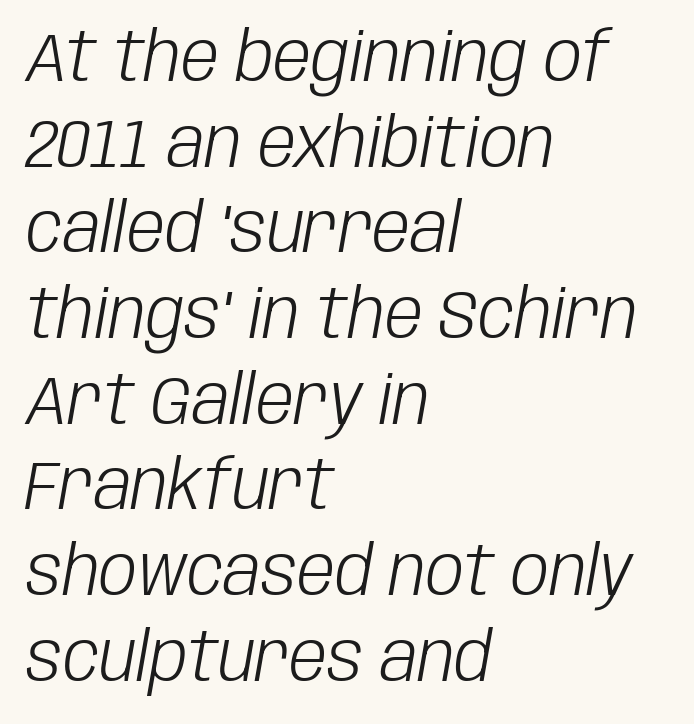
Q: Is the text bold? A: No.
Q: Is the text italic (slanted)? A: Yes, it leans right by about 10 degrees.
Q: Is the text underlined? A: No.
Q: How is the paragraph aligned? A: Left-aligned.
Q: Is the spacing between letters normal or unusually wide? A: Normal.
Q: Is the spacing between lines tight, normal or loose? A: Normal.
Q: Width (condensed, normal, or wide)? A: Condensed.
Q: Stroke contrast? A: Low.
Q: x-height? A: Large.
Q: Monospaced? A: No.
